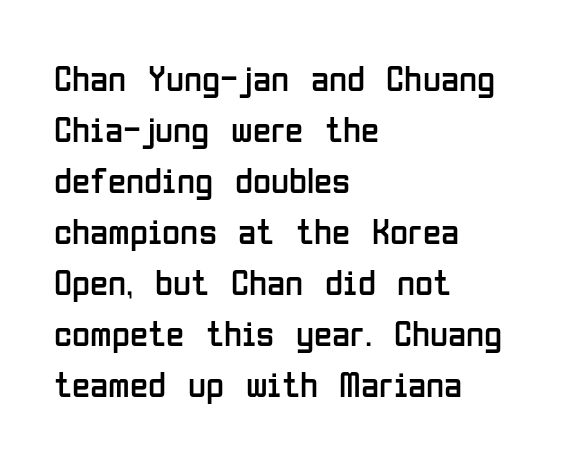
Q: Is the text bold? A: No.
Q: Is the text italic (slanted)? A: No, it is upright.
Q: Is the typeface a serif or a sans-serif typeface? A: Sans-serif.
Q: Is the text underlined? A: No.
Q: How is the paragraph aligned? A: Left-aligned.
Q: Is the spacing between letters normal or unusually wide? A: Normal.
Q: Is the spacing between lines tight, normal or loose? A: Normal.
Q: Width (condensed, normal, or wide)? A: Condensed.
Q: Stroke contrast? A: Low.
Q: x-height? A: Medium.
Q: Monospaced? A: No.
